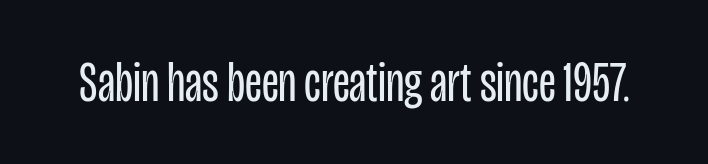
{"serif": "no", "italic": "no", "bold": "no", "weight": "regular", "width": "condensed", "stroke_contrast": "low", "x_height": "large", "monospaced": "no", "underline": "no", "letter_spacing": "normal", "letter_spacing_em": 0.0, "glyph_px": 57}
